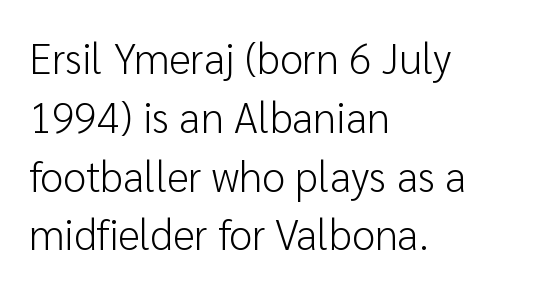
Q: Is the text bold? A: No.
Q: Is the text italic (slanted)? A: No, it is upright.
Q: Is the typeface a serif or a sans-serif typeface? A: Sans-serif.
Q: Is the text underlined? A: No.
Q: How is the paragraph aligned? A: Left-aligned.
Q: Is the spacing between letters normal or unusually wide? A: Normal.
Q: Is the spacing between lines tight, normal or loose? A: Normal.
Q: Width (condensed, normal, or wide)? A: Normal.
Q: Stroke contrast? A: Low.
Q: x-height? A: Medium.
Q: Monospaced? A: No.
